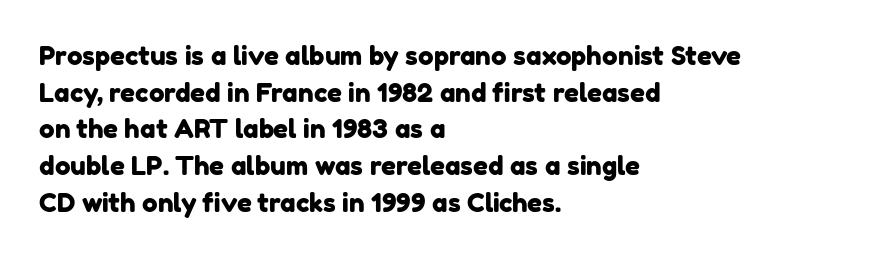
The image shows 26 px text type; set left-aligned, normal line spacing (1.41x), normal letter spacing, not underlined.
